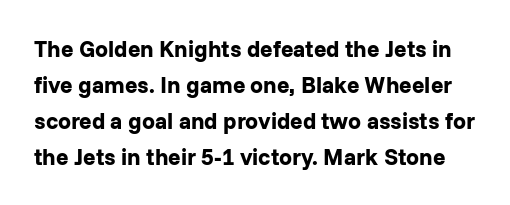
The foot of each line stays bare and open. Designer's note — italics off, roman on. Heavy-handed strokes throughout: this text is bold. Whoever set this chose a conventional vertical rhythm. How are the letters spaced? Ordinarily, with no added tracking.
